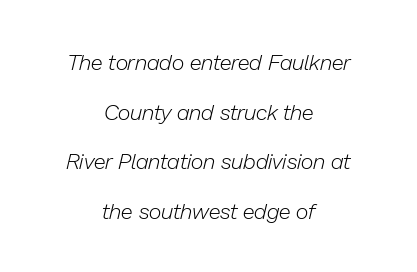
Q: Is the text bold? A: No.
Q: Is the text italic (slanted)? A: Yes, it leans right by about 13 degrees.
Q: Is the text underlined? A: No.
Q: How is the paragraph aligned? A: Centered.
Q: Is the spacing between letters normal or unusually wide? A: Normal.
Q: Is the spacing between lines tight, normal or loose? A: Loose.
